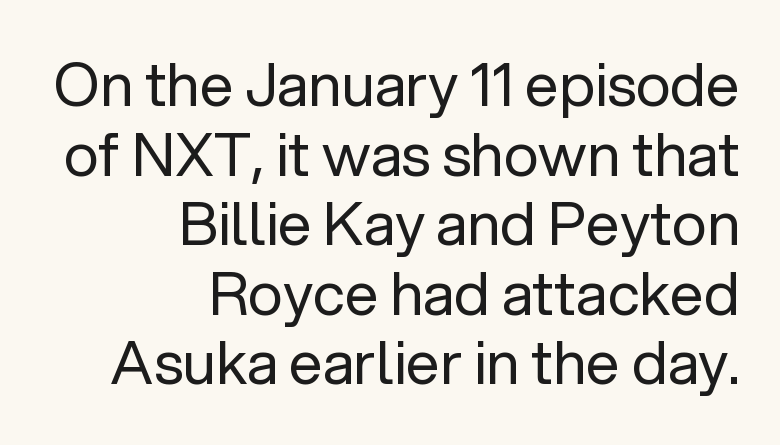
Q: Is the text bold? A: No.
Q: Is the text italic (slanted)? A: No, it is upright.
Q: Is the typeface a serif or a sans-serif typeface? A: Sans-serif.
Q: Is the text underlined? A: No.
Q: How is the paragraph aligned? A: Right-aligned.
Q: Is the spacing between letters normal or unusually wide? A: Normal.
Q: Width (condensed, normal, or wide)? A: Normal.
Q: Stroke contrast? A: Low.
Q: x-height? A: Medium.
Q: Monospaced? A: No.
